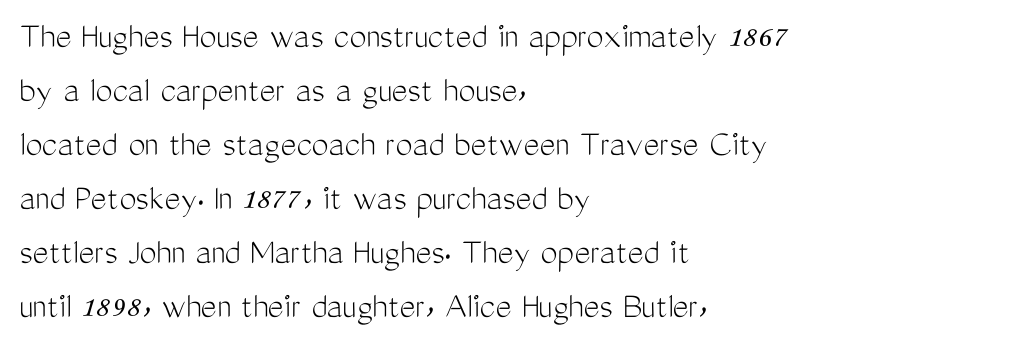
The image shows 38 px light, condensed sans-serif type, upright; set left-aligned, normal line spacing (1.42x), normal letter spacing, not underlined; medium stroke contrast and a medium x-height.
